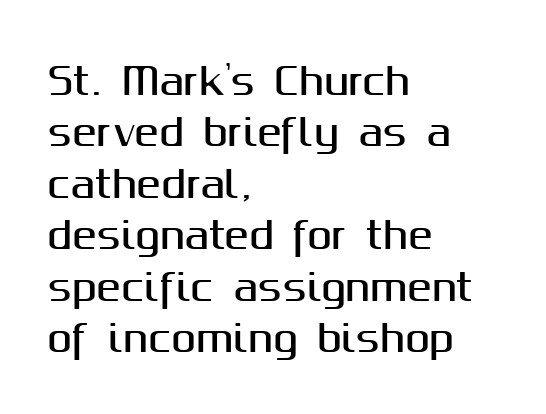
The image shows 37 px sans-serif type, upright; set left-aligned, normal line spacing (1.39x), normal letter spacing, not underlined; medium stroke contrast and a medium x-height.
